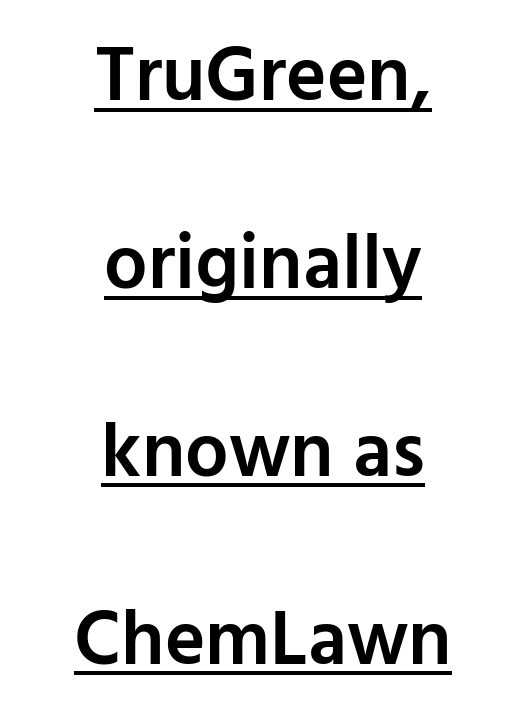
Q: Is the text bold? A: Semi-bold.
Q: Is the text italic (slanted)? A: No, it is upright.
Q: Is the typeface a serif or a sans-serif typeface? A: Sans-serif.
Q: Is the text underlined? A: Yes.
Q: How is the paragraph aligned? A: Centered.
Q: Is the spacing between letters normal or unusually wide? A: Normal.
Q: Is the spacing between lines tight, normal or loose? A: Loose.
Q: Width (condensed, normal, or wide)? A: Normal.
Q: Stroke contrast? A: Low.
Q: x-height? A: Medium.
Q: Monospaced? A: No.
